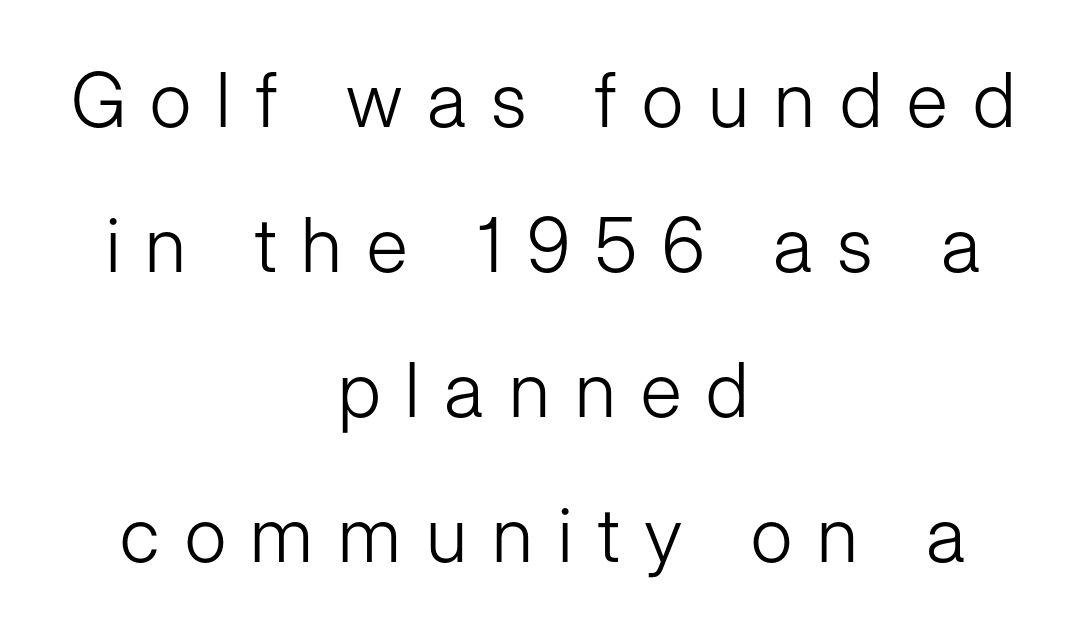
Q: Is the text bold? A: No.
Q: Is the text italic (slanted)? A: No, it is upright.
Q: Is the typeface a serif or a sans-serif typeface? A: Sans-serif.
Q: Is the text underlined? A: No.
Q: How is the paragraph aligned? A: Centered.
Q: Is the spacing between letters normal or unusually wide? A: Unusually wide.
Q: Is the spacing between lines tight, normal or loose? A: Loose.
Q: Width (condensed, normal, or wide)? A: Normal.
Q: Stroke contrast? A: Low.
Q: x-height? A: Medium.
Q: Monospaced? A: No.
